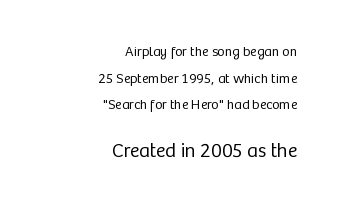
Weight: not bold — regular or lighter. Top chunk: small. Bottom chunk: large. Just letters on the line, the space beneath them empty. In CSS terms this would be text-align: right. Reading down the column, the eye jumps a long way to each next line. This sample uses plain, unmodified letter spacing.
